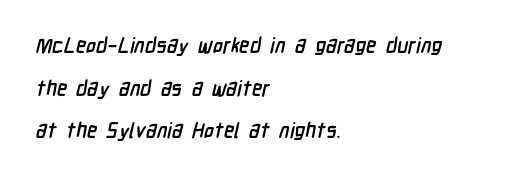
Q: Is the text bold? A: Yes.
Q: Is the text underlined? A: No.
Q: How is the paragraph aligned? A: Left-aligned.
Q: Is the spacing between letters normal or unusually wide? A: Normal.
Q: Is the spacing between lines tight, normal or loose? A: Loose.
